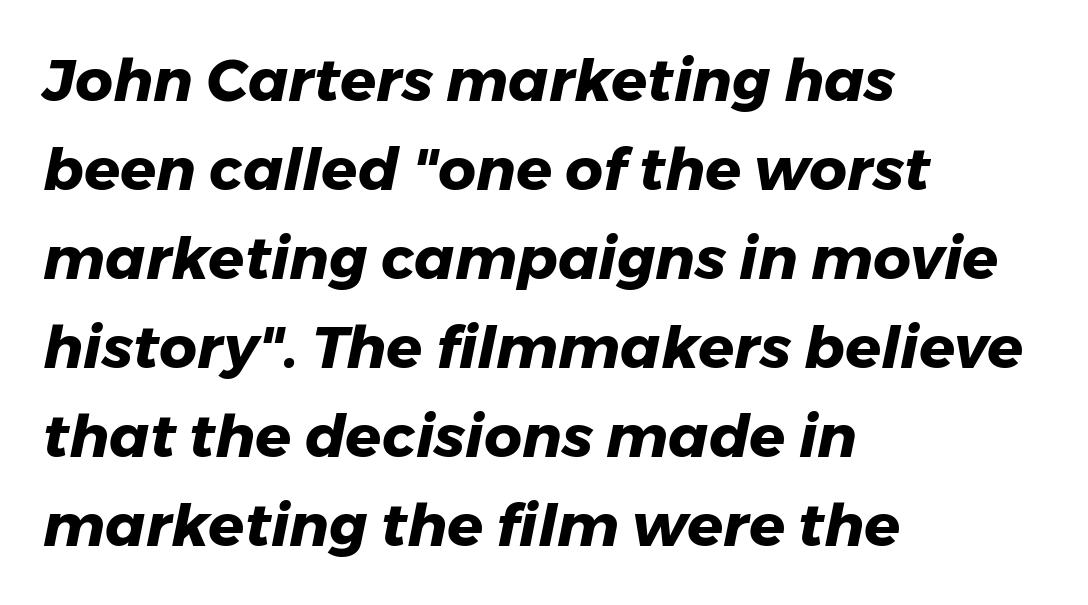
Q: Is the text bold? A: Yes.
Q: Is the text italic (slanted)? A: Yes, it leans right by about 11 degrees.
Q: Is the text underlined? A: No.
Q: How is the paragraph aligned? A: Left-aligned.
Q: Is the spacing between letters normal or unusually wide? A: Normal.
Q: Is the spacing between lines tight, normal or loose? A: Normal.
Q: Width (condensed, normal, or wide)? A: Normal.
Q: Stroke contrast? A: Low.
Q: x-height? A: Medium.
Q: Monospaced? A: No.
